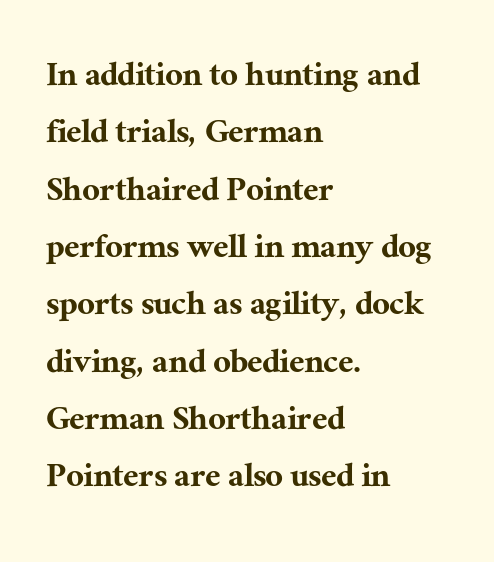
Q: Is the text italic (slanted)? A: No, it is upright.
Q: Is the typeface a serif or a sans-serif typeface? A: Serif.
Q: Is the text underlined? A: No.
Q: How is the paragraph aligned? A: Left-aligned.
Q: Is the spacing between letters normal or unusually wide? A: Normal.
Q: Is the spacing between lines tight, normal or loose? A: Normal.
Q: Width (condensed, normal, or wide)? A: Normal.
Q: Stroke contrast? A: Medium.
Q: x-height? A: Medium.
Q: Monospaced? A: No.
